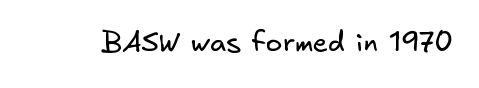
The image shows 28 px regular-weight sans-serif type; set normal letter spacing, not underlined; low stroke contrast and a small x-height.
